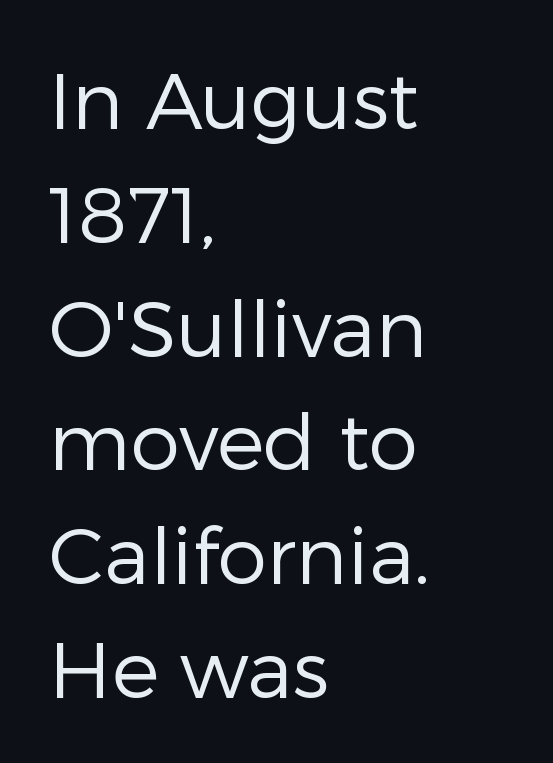
Here the glyphs are tracked normally, forming tight word shapes. Letters rest on an invisible, unmarked baseline. How would I describe the line gaps? Plain and ordinary. Designer's note — italics off, roman on. The setting favours the left margin, as ordinary paragraphs usually do. The text was rendered using a sans face with plain stroke endings.
